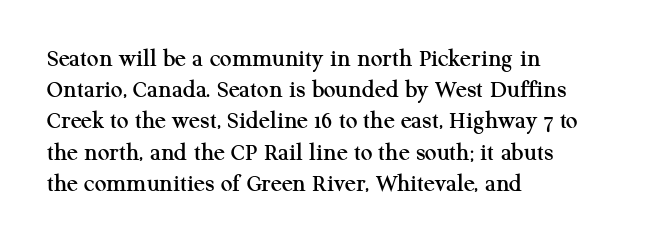
{"italic": "no", "underline": "no", "align": "left", "line_spacing_ratio": 1.2, "letter_spacing": "normal", "letter_spacing_em": 0.0, "glyph_px": 26}
